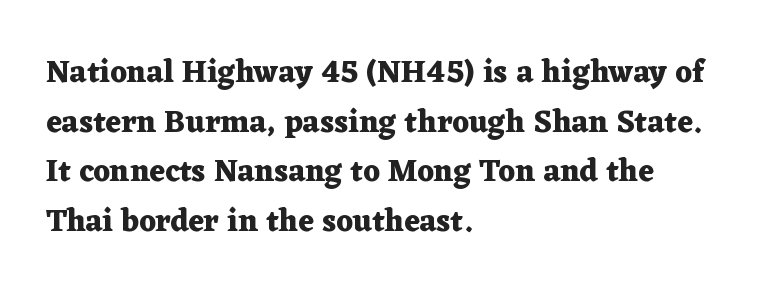
What's the leading like? Ordinary, nothing unusual. The letters carry serifs — small finishing strokes at the ends of their stems. Lines of text with bare space underneath. Tracking here is standard; glyphs follow each other at the usual distance. In terms of weight, the rendering is a true, heavy bold. The ragged edge is on the right, which tells us the setting is flush left.
